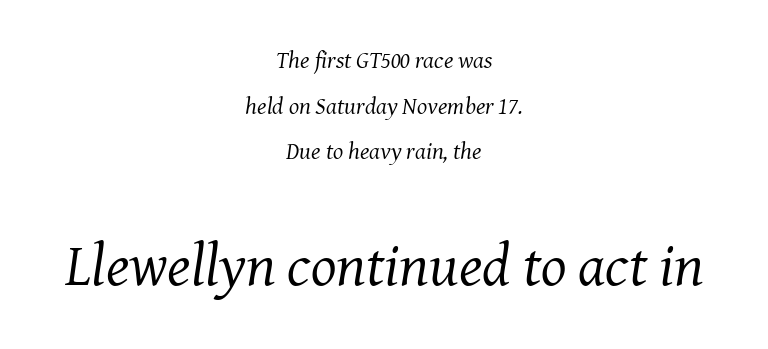
The image shows 60 px regular-weight serif type, italic (leaning right); set centered, loose line spacing (1.9x), normal letter spacing, not underlined; the second (bottom) block is 2.5x larger; medium stroke contrast and a medium x-height.
